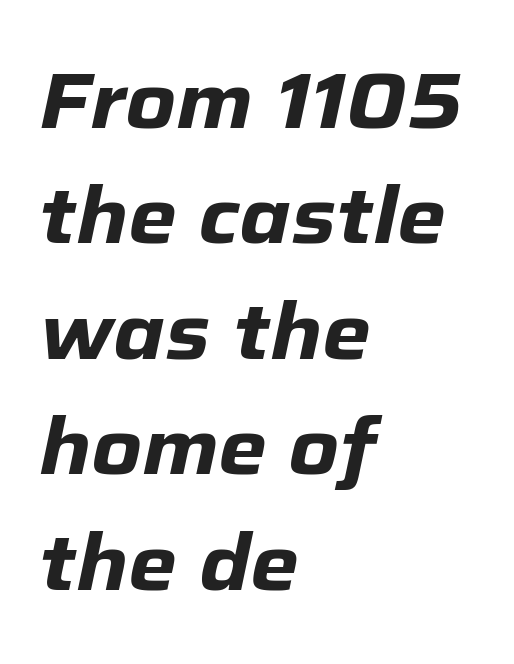
{"italic": "yes", "lean": "right", "slant_degrees": 12, "bold": "yes", "weight": "heavy", "width": "normal", "stroke_contrast": "low", "x_height": "medium", "monospaced": "no", "underline": "no", "align": "left", "line_spacing": "normal", "line_spacing_ratio": 1.48, "letter_spacing": "normal", "letter_spacing_em": 0.0, "glyph_px": 78}
